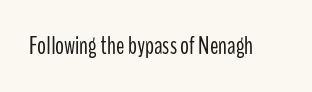
{"italic": "no", "bold": "no", "underline": "no", "letter_spacing": "normal", "letter_spacing_em": 0.0, "glyph_px": 25}
